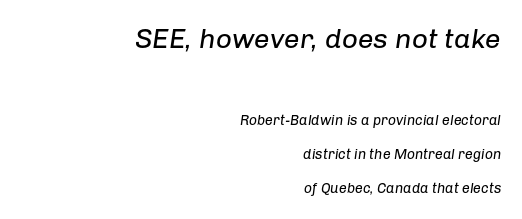
Q: Is the text bold? A: No.
Q: Is the text italic (slanted)? A: Yes, it leans right by about 8 degrees.
Q: Is the text underlined? A: No.
Q: How is the paragraph aligned? A: Right-aligned.
Q: Is the spacing between letters normal or unusually wide? A: Normal.
Q: Is the spacing between lines tight, normal or loose? A: Loose.
Q: Which block of text is set in a larger size, the first (top) or the second (bottom)? A: The first (top) one.
Q: Width (condensed, normal, or wide)? A: Normal.
Q: Stroke contrast? A: Low.
Q: x-height? A: Medium.
Q: Monospaced? A: No.
